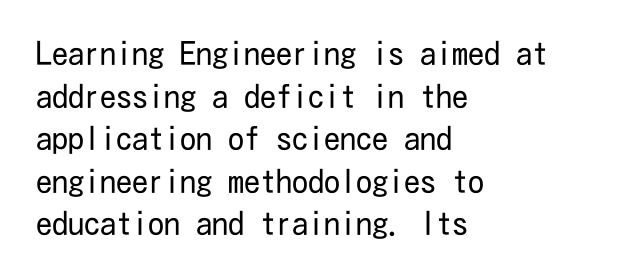
The image shows 32 px regular-weight, condensed sans-serif type, upright; set left-aligned, normal line spacing (1.33x), normal letter spacing, not underlined; low stroke contrast and a medium x-height.
